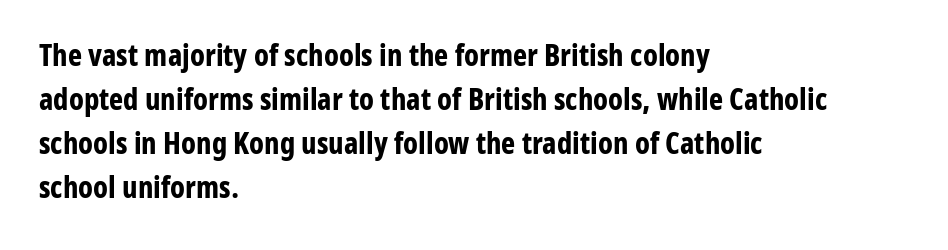
Q: Is the text bold? A: Yes.
Q: Is the text italic (slanted)? A: No, it is upright.
Q: Is the typeface a serif or a sans-serif typeface? A: Sans-serif.
Q: Is the text underlined? A: No.
Q: How is the paragraph aligned? A: Left-aligned.
Q: Is the spacing between letters normal or unusually wide? A: Normal.
Q: Is the spacing between lines tight, normal or loose? A: Normal.
Q: Width (condensed, normal, or wide)? A: Condensed.
Q: Stroke contrast? A: Low.
Q: x-height? A: Medium.
Q: Monospaced? A: No.
